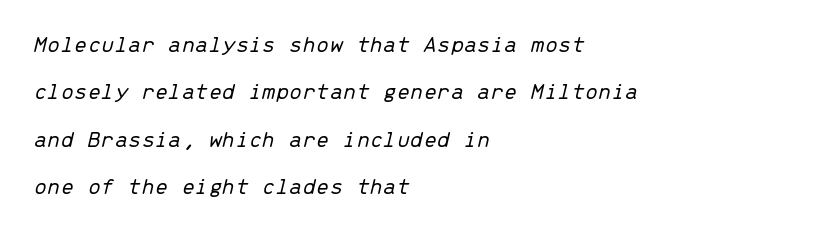
The image shows 24 px text type, italic (leaning right); set left-aligned, loose line spacing (1.97x), normal letter spacing, not underlined.
